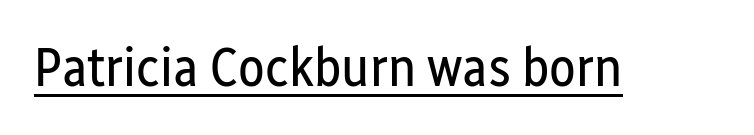
{"serif": "no", "italic": "no", "bold": "no", "weight": "regular", "width": "condensed", "stroke_contrast": "low", "x_height": "medium", "monospaced": "no", "underline": "yes", "letter_spacing": "normal", "letter_spacing_em": 0.0, "glyph_px": 55}
